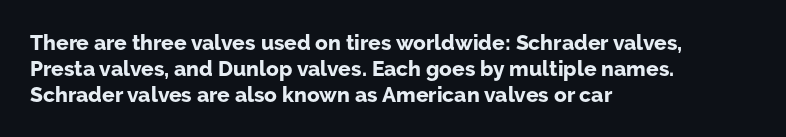
The letters stand upright; this is a roman face. Every row of glyphs begins at an identical x-position on the left. Between one letter and the next there's only the usual sliver of space. Caption: bold face, heavy strokes.
